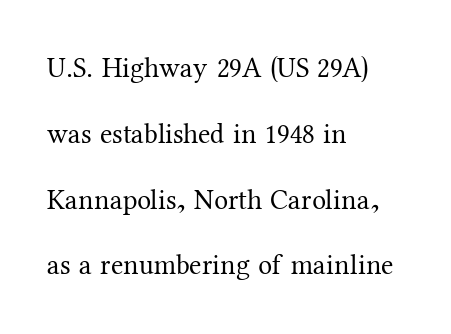
{"serif": "yes", "italic": "no", "bold": "no", "weight": "regular", "width": "normal", "stroke_contrast": "medium", "x_height": "medium", "monospaced": "no", "underline": "no", "align": "left", "line_spacing": "loose", "line_spacing_ratio": 2.35, "letter_spacing": "normal", "letter_spacing_em": 0.0, "glyph_px": 28}
